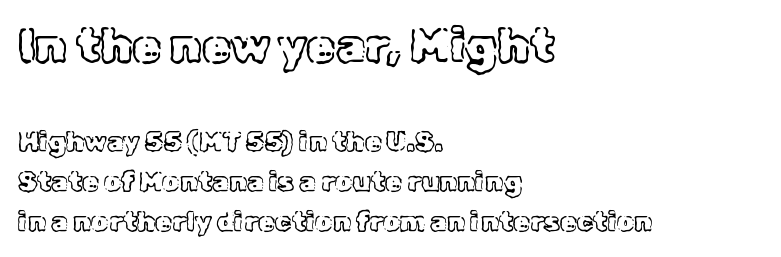
{"italic": "no", "width": "normal", "x_height": "medium", "monospaced": "no", "underline": "no", "align": "left", "line_spacing": "normal", "line_spacing_ratio": 1.48, "letter_spacing": "normal", "letter_spacing_em": 0.0, "larger_block": "first", "size_ratio": 1.74, "glyph_px": 47}
